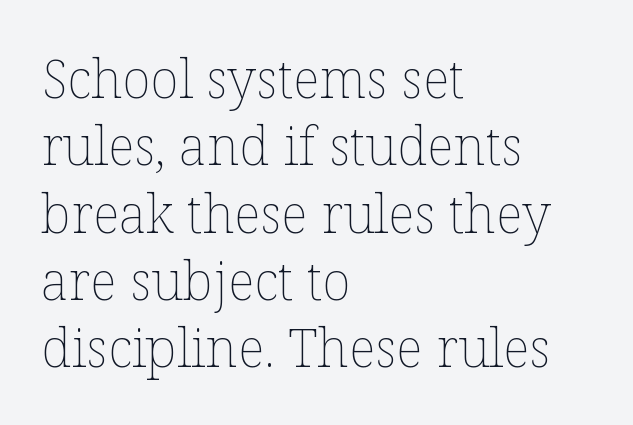
What's the leading like? Ordinary, nothing unusual. The characters are drawn with everyday or finer stroke widths. Glyph-to-glyph distance matches everyday printed text. Alignment: flush left. The glyphs are unaccompanied by any horizontal stroke below them.
